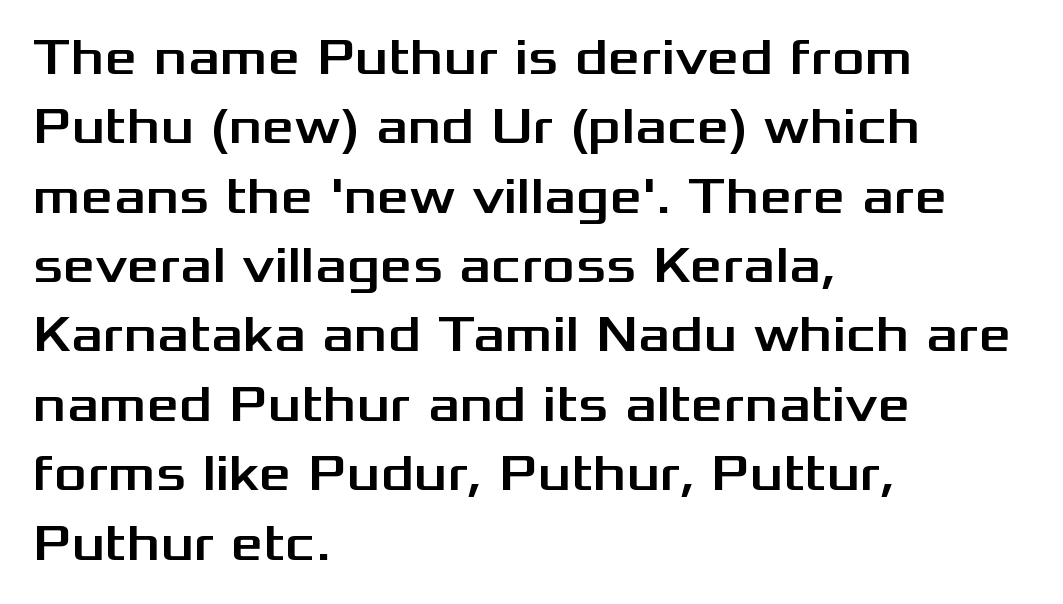
{"serif": "no", "italic": "no", "width": "wide", "stroke_contrast": "medium", "x_height": "medium", "monospaced": "no", "underline": "no", "align": "left", "line_spacing": "normal", "line_spacing_ratio": 1.36, "letter_spacing": "normal", "letter_spacing_em": 0.0, "glyph_px": 51}
